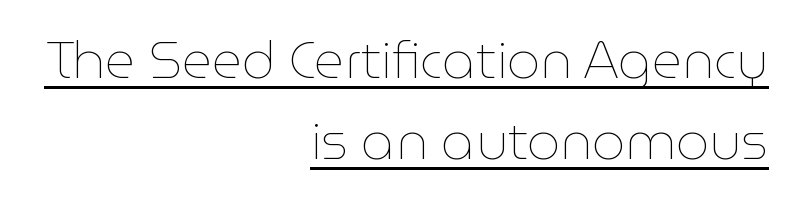
Heaviness? Minimal to ordinary, like unemphasized prose. Tall strokes in this sample are plumb rather than angled. Glance below the letters and you will spot a drawn line. Baseline-to-baseline distance is the conventional proportion of letter height. Leftover space on each line is placed entirely before the opening word.
